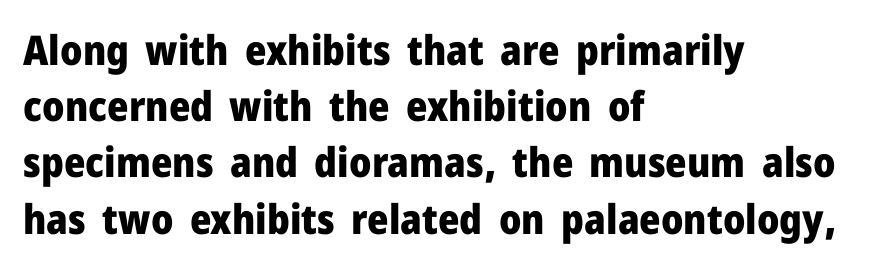
The image shows 41 px heavy sans-serif type, upright; set left-aligned, normal line spacing (1.37x), normal letter spacing, not underlined; low stroke contrast and a medium x-height.
